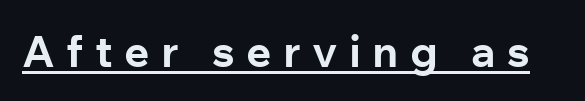
Q: Is the text bold? A: Yes.
Q: Is the text italic (slanted)? A: No, it is upright.
Q: Is the typeface a serif or a sans-serif typeface? A: Sans-serif.
Q: Is the text underlined? A: Yes.
Q: Is the spacing between letters normal or unusually wide? A: Unusually wide.
Q: Width (condensed, normal, or wide)? A: Normal.
Q: Stroke contrast? A: Low.
Q: x-height? A: Medium.
Q: Monospaced? A: No.
